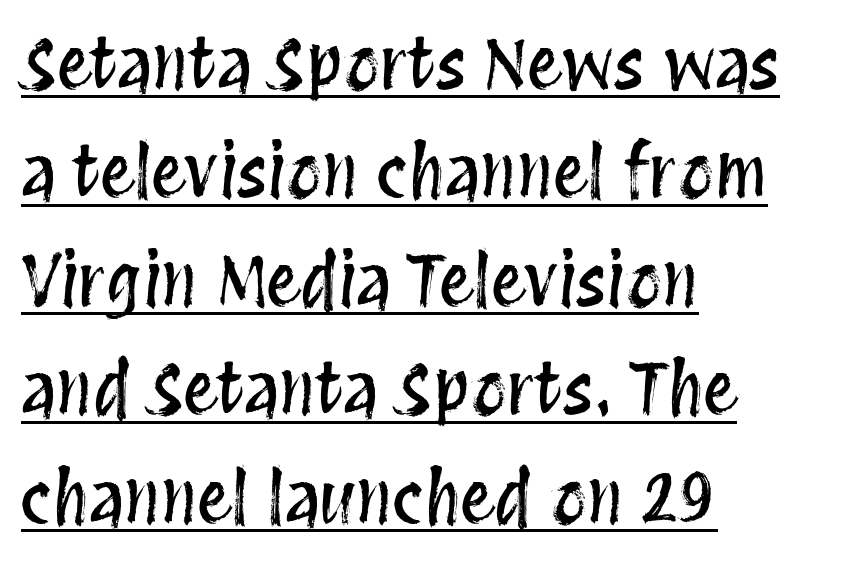
{"italic": "no", "width": "condensed", "stroke_contrast": "medium", "x_height": "large", "monospaced": "no", "underline": "yes", "align": "left", "line_spacing": "normal", "line_spacing_ratio": 1.55, "letter_spacing": "normal", "letter_spacing_em": 0.0, "glyph_px": 70}
